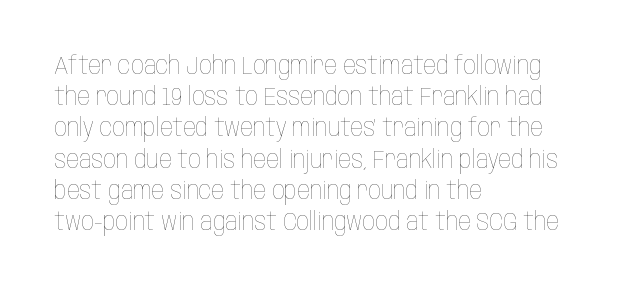
The image shows 25 px text type, upright; set left-aligned, normal line spacing (1.25x), normal letter spacing, not underlined.
